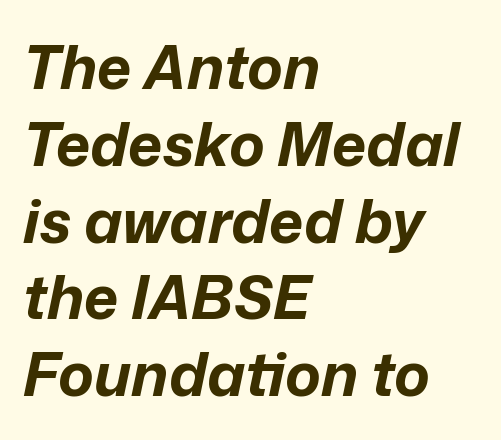
The sample has been set heavy, in full bold. This sample has the flowing, uneven cadence of proportional lettering. Designer's note — italics engaged. Underlining? Definitely not there. The rendering uses a moderate line-height, typical for paragraphs. Caption: multi-line text, flush left, ragged right.
